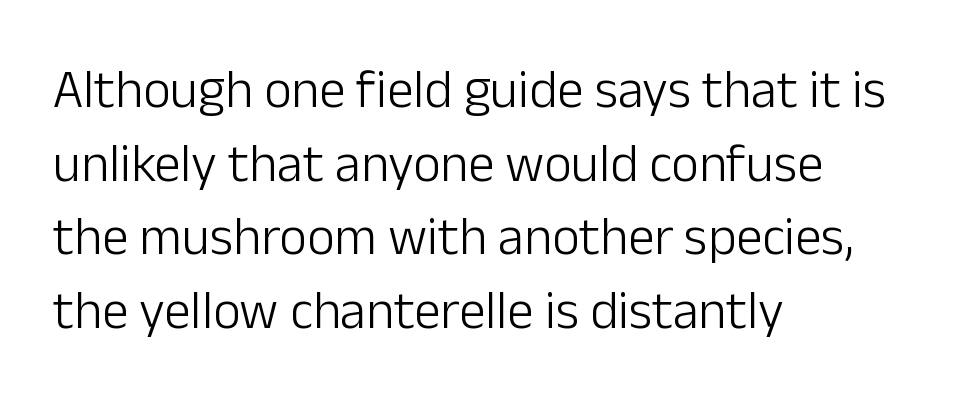
Q: Is the text bold? A: No.
Q: Is the text italic (slanted)? A: No, it is upright.
Q: Is the typeface a serif or a sans-serif typeface? A: Sans-serif.
Q: Is the text underlined? A: No.
Q: How is the paragraph aligned? A: Left-aligned.
Q: Is the spacing between letters normal or unusually wide? A: Normal.
Q: Is the spacing between lines tight, normal or loose? A: Normal.
Q: Width (condensed, normal, or wide)? A: Normal.
Q: Stroke contrast? A: Low.
Q: x-height? A: Medium.
Q: Monospaced? A: No.
